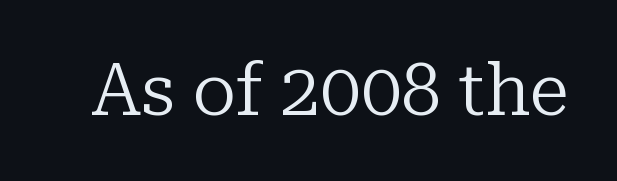
Q: Is the text bold? A: No.
Q: Is the text italic (slanted)? A: No, it is upright.
Q: Is the typeface a serif or a sans-serif typeface? A: Serif.
Q: Is the text underlined? A: No.
Q: Is the spacing between letters normal or unusually wide? A: Normal.
Q: Width (condensed, normal, or wide)? A: Normal.
Q: Stroke contrast? A: Low.
Q: x-height? A: Medium.
Q: Monospaced? A: No.
